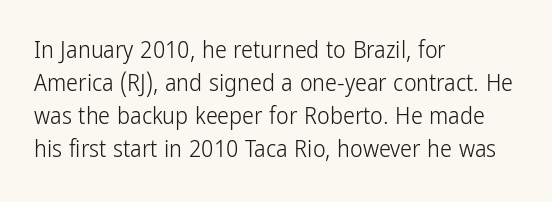
{"italic": "no", "bold": "no", "underline": "no", "align": "left", "line_spacing": "normal", "line_spacing_ratio": 1.38, "letter_spacing": "normal", "letter_spacing_em": 0.0, "glyph_px": 24}
